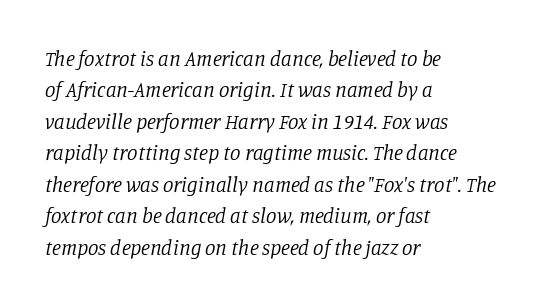
These lines are set flush left with a ragged right edge. The passage shown has conventional tracking throughout. When letters slant like this, we call the style italic. Has an underline been added? It has not. This sample keeps an unexceptional amount of space between lines.
